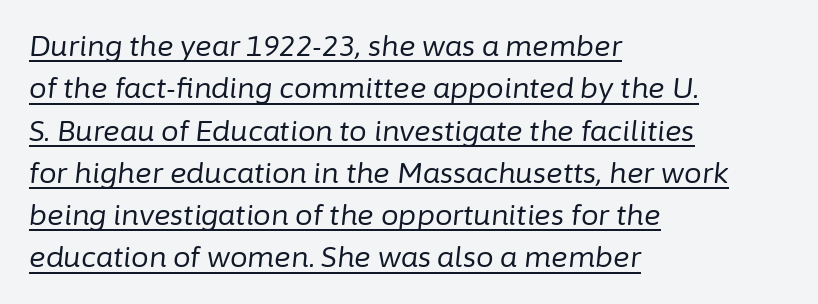
The image shows 28 px regular-weight type, italic (leaning right); set left-aligned, normal line spacing (1.51x), normal letter spacing, underlined; low stroke contrast and a medium x-height.
